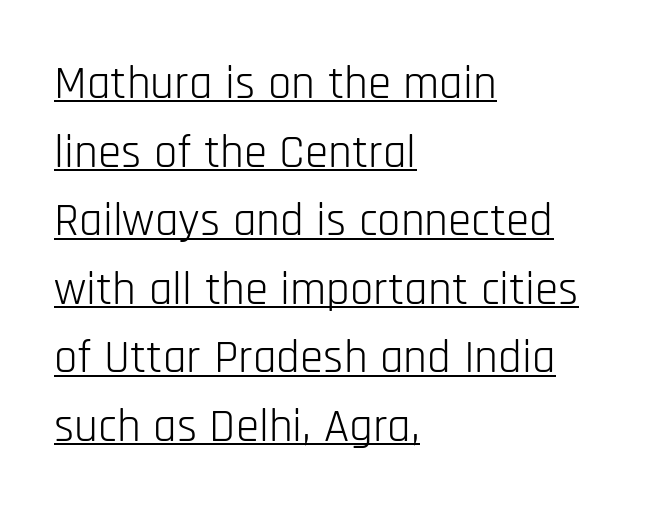
Q: Is the text bold? A: No.
Q: Is the text italic (slanted)? A: No, it is upright.
Q: Is the typeface a serif or a sans-serif typeface? A: Sans-serif.
Q: Is the text underlined? A: Yes.
Q: How is the paragraph aligned? A: Left-aligned.
Q: Is the spacing between letters normal or unusually wide? A: Normal.
Q: Is the spacing between lines tight, normal or loose? A: Normal.
Q: Width (condensed, normal, or wide)? A: Condensed.
Q: Stroke contrast? A: Low.
Q: x-height? A: Large.
Q: Monospaced? A: No.
